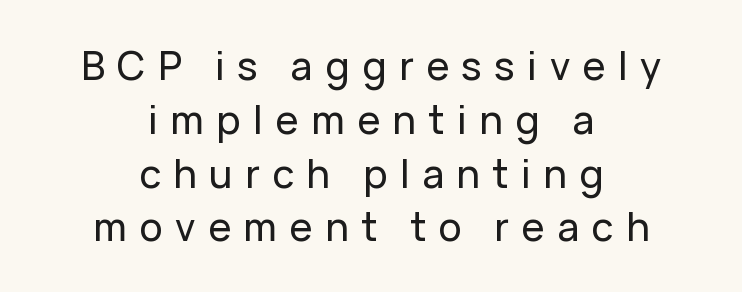
Q: Is the text italic (slanted)? A: No, it is upright.
Q: Is the typeface a serif or a sans-serif typeface? A: Sans-serif.
Q: Is the text underlined? A: No.
Q: How is the paragraph aligned? A: Centered.
Q: Is the spacing between letters normal or unusually wide? A: Unusually wide.
Q: Is the spacing between lines tight, normal or loose? A: Normal.
Q: Width (condensed, normal, or wide)? A: Normal.
Q: Stroke contrast? A: Low.
Q: x-height? A: Medium.
Q: Monospaced? A: No.
